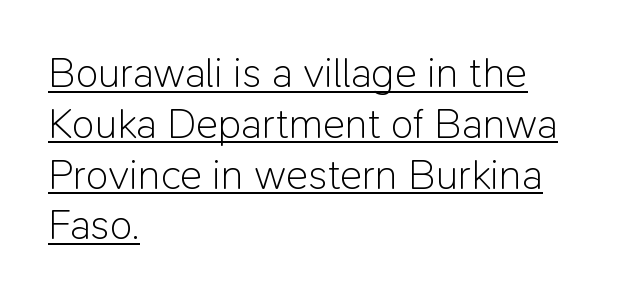
{"serif": "no", "italic": "no", "bold": "no", "weight": "light", "width": "normal", "stroke_contrast": "low", "x_height": "medium", "monospaced": "no", "underline": "yes", "align": "left", "line_spacing_ratio": 1.21, "letter_spacing": "normal", "letter_spacing_em": 0.0, "glyph_px": 42}
